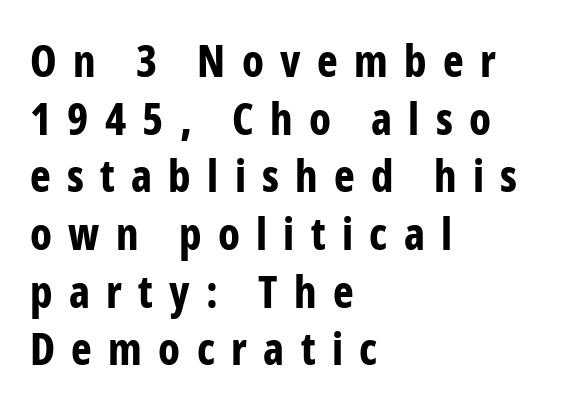
The image shows 44 px bold, condensed sans-serif type, upright; set left-aligned, normal line spacing (1.31x), unusually wide letter spacing (+0.37 em), not underlined; low stroke contrast and a medium x-height.
